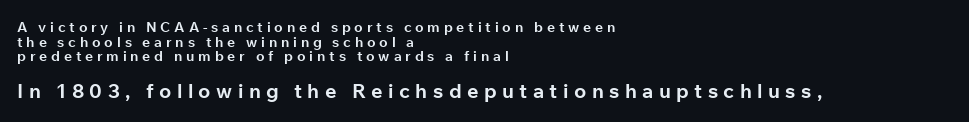
{"italic": "no", "bold": "yes", "underline": "no", "align": "left", "line_spacing": "tight", "line_spacing_ratio": 1.05, "letter_spacing": "wide", "letter_spacing_em": 0.27, "larger_block": "second", "size_ratio": 1.43, "glyph_px": 20}
